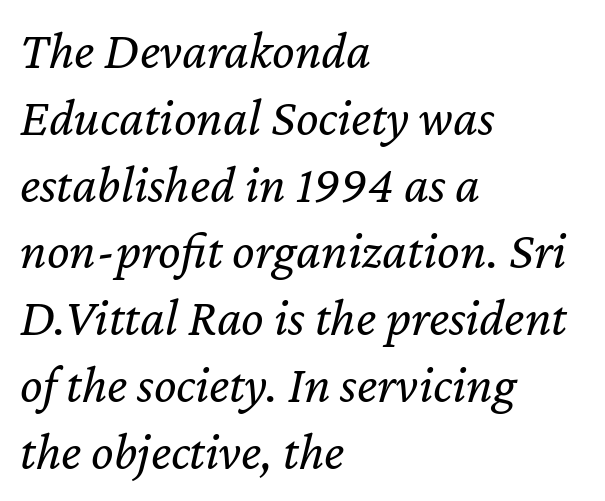
Q: Is the text bold? A: No.
Q: Is the text italic (slanted)? A: Yes, it leans right by about 12 degrees.
Q: Is the text underlined? A: No.
Q: How is the paragraph aligned? A: Left-aligned.
Q: Is the spacing between letters normal or unusually wide? A: Normal.
Q: Is the spacing between lines tight, normal or loose? A: Normal.
Q: Width (condensed, normal, or wide)? A: Normal.
Q: Stroke contrast? A: Low.
Q: x-height? A: Medium.
Q: Monospaced? A: No.
